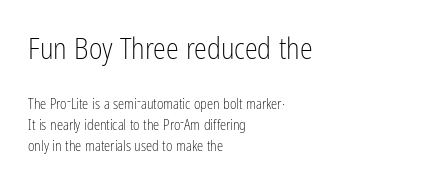
The image shows 29 px light, condensed sans-serif type, upright; set left-aligned, normal line spacing (1.49x), normal letter spacing, not underlined; the first (top) block is 2.07x larger; low stroke contrast and a medium x-height.
